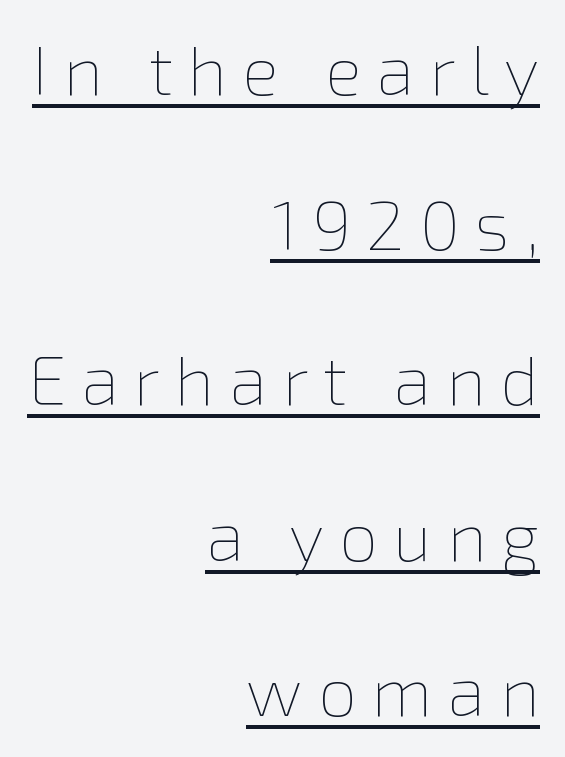
{"italic": "no", "bold": "no", "weight": "thin", "width": "normal", "x_height": "medium", "monospaced": "no", "underline": "yes", "align": "right", "line_spacing": "loose", "line_spacing_ratio": 2.25, "letter_spacing": "wide", "letter_spacing_em": 0.22, "glyph_px": 69}
